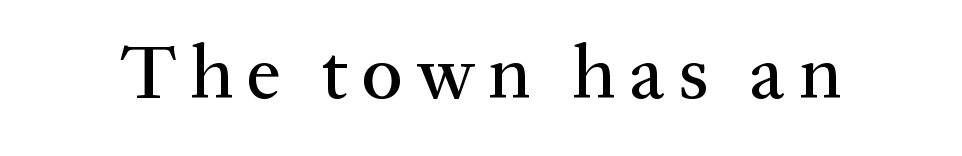
The image shows 77 px serif type, upright; set not underlined; medium stroke contrast and a medium x-height.
